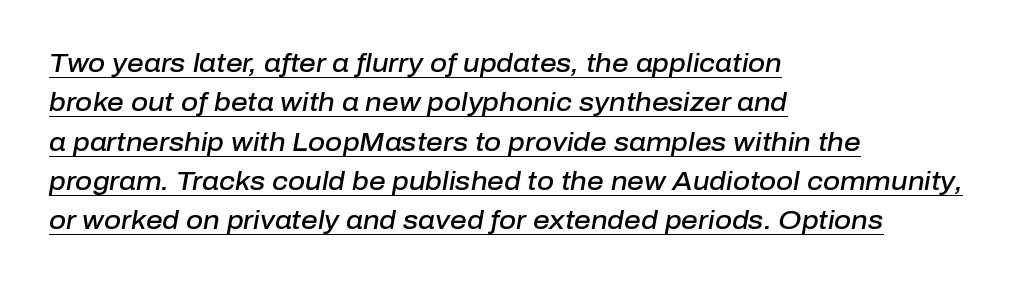
The image shows 26 px text type, italic (leaning right); set left-aligned, normal line spacing (1.51x), normal letter spacing, underlined.
